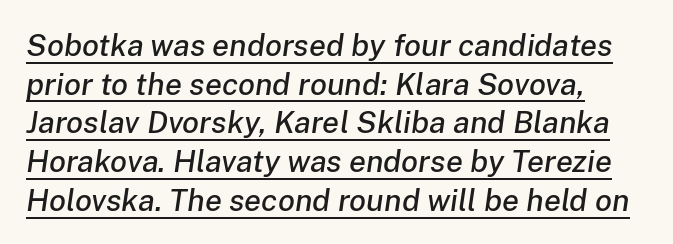
Q: Is the text italic (slanted)? A: Yes, it leans right by about 8 degrees.
Q: Is the text underlined? A: Yes.
Q: How is the paragraph aligned? A: Left-aligned.
Q: Is the spacing between letters normal or unusually wide? A: Normal.
Q: Is the spacing between lines tight, normal or loose? A: Normal.
Q: Width (condensed, normal, or wide)? A: Normal.
Q: Stroke contrast? A: Low.
Q: x-height? A: Medium.
Q: Monospaced? A: No.
